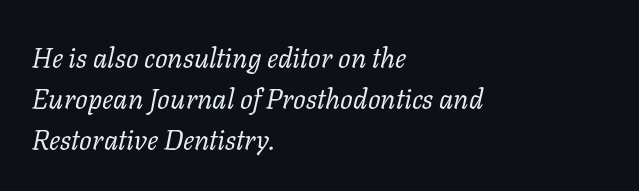
Quick note: italic. The letters look calm and open, with moderate or lighter stems. These lines are rendered in a variable-pitch font. This is serif lettering, the kind often seen in printed books. The lines are quadded left. Words appear dense and cohesive because spacing is normal.
